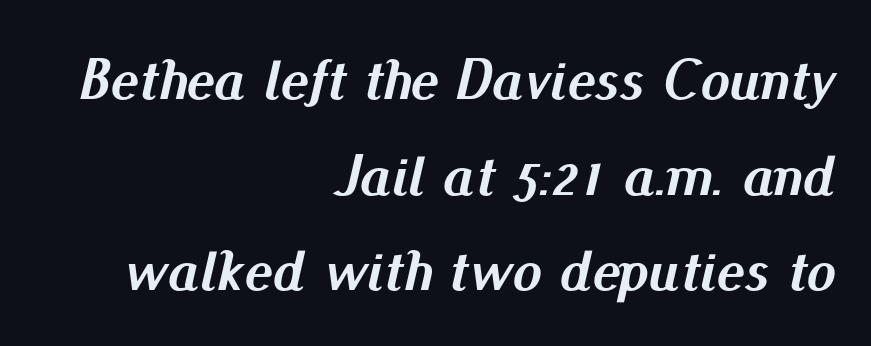
The specimen omits any rule beneath the text block's lines. Here the designer chose a conventional face with non-uniform glyph widths. How are the letters spaced? Ordinarily, with no added tracking. The block of text has a typical density, with ordinary space between rows. Thick stems and heavy bowls — unmistakably bold.
